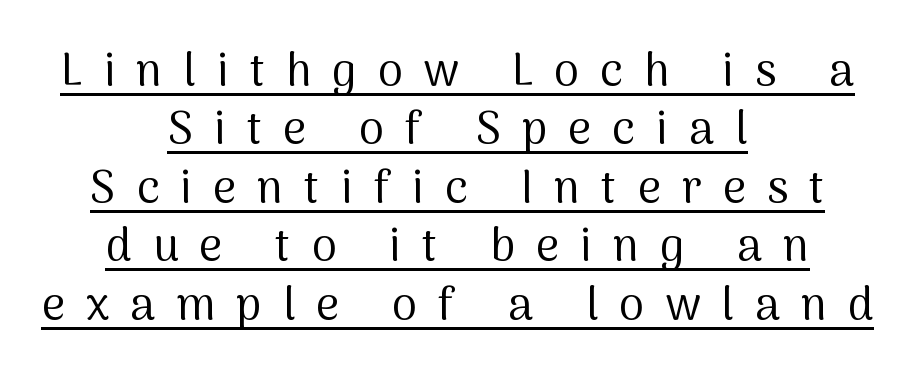
{"serif": "no", "italic": "no", "bold": "no", "weight": "regular", "width": "normal", "stroke_contrast": "medium", "x_height": "medium", "monospaced": "no", "underline": "yes", "align": "center", "line_spacing": "normal", "line_spacing_ratio": 1.3, "letter_spacing": "wide", "letter_spacing_em": 0.47, "glyph_px": 45}
